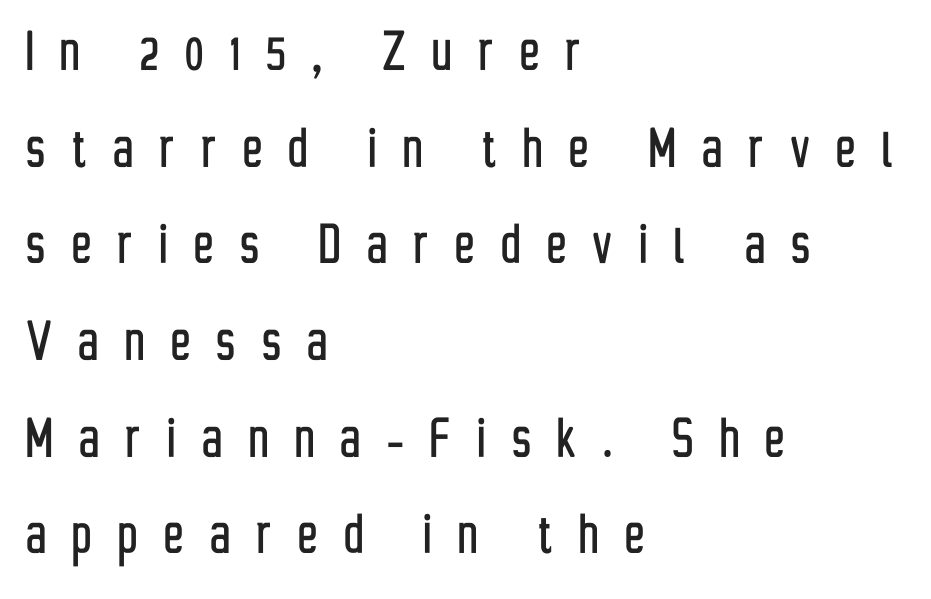
{"serif": "no", "italic": "no", "width": "condensed", "stroke_contrast": "low", "x_height": "medium", "monospaced": "no", "underline": "no", "align": "left", "line_spacing": "normal", "line_spacing_ratio": 1.51, "letter_spacing": "wide", "letter_spacing_em": 0.42, "glyph_px": 64}
